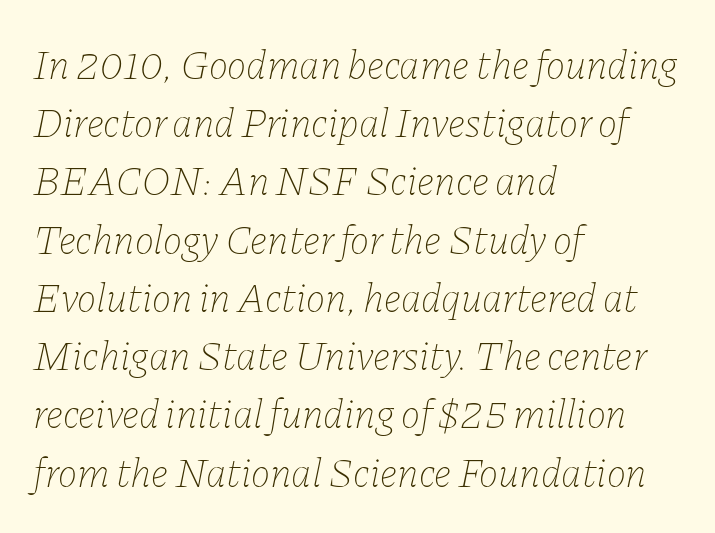
{"italic": "yes", "lean": "right", "slant_degrees": 11, "bold": "no", "weight": "thin", "width": "normal", "stroke_contrast": "low", "x_height": "medium", "monospaced": "no", "underline": "no", "align": "left", "line_spacing": "normal", "line_spacing_ratio": 1.42, "letter_spacing": "normal", "letter_spacing_em": 0.0, "glyph_px": 41}
